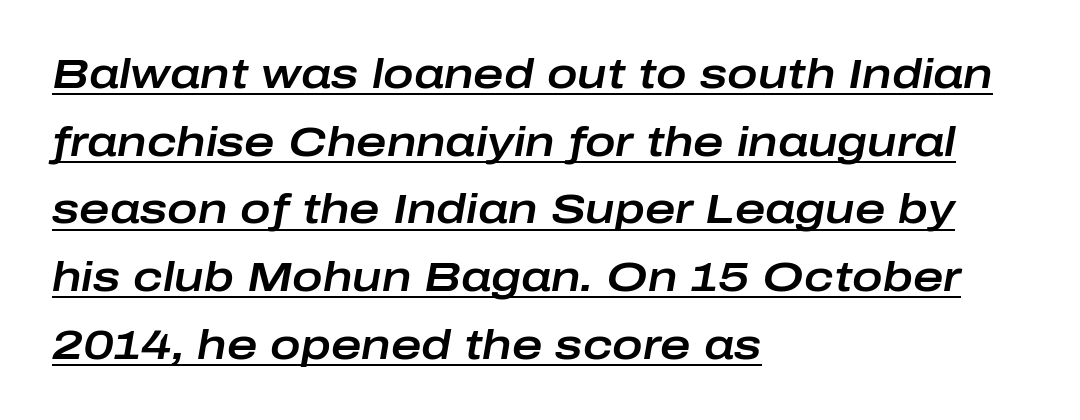
Q: Is the text italic (slanted)? A: Yes, it leans right by about 10 degrees.
Q: Is the text underlined? A: Yes.
Q: How is the paragraph aligned? A: Left-aligned.
Q: Is the spacing between letters normal or unusually wide? A: Normal.
Q: Is the spacing between lines tight, normal or loose? A: Normal.
Q: Width (condensed, normal, or wide)? A: Wide.
Q: Stroke contrast? A: Low.
Q: x-height? A: Medium.
Q: Monospaced? A: No.
